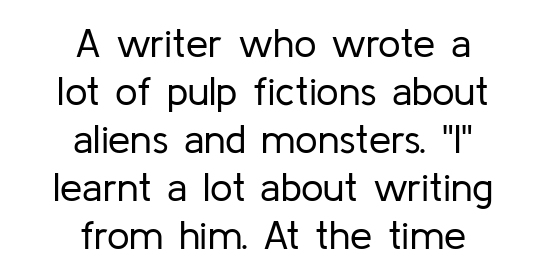
{"serif": "no", "italic": "no", "bold": "no", "weight": "regular", "width": "normal", "stroke_contrast": "low", "x_height": "medium", "monospaced": "no", "underline": "no", "align": "center", "line_spacing_ratio": 1.2, "letter_spacing": "normal", "letter_spacing_em": 0.0, "glyph_px": 40}
